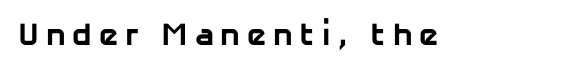
The image shows 32 px bold sans-serif type; set unusually wide letter spacing (+0.21 em), not underlined; low stroke contrast and a medium x-height.
